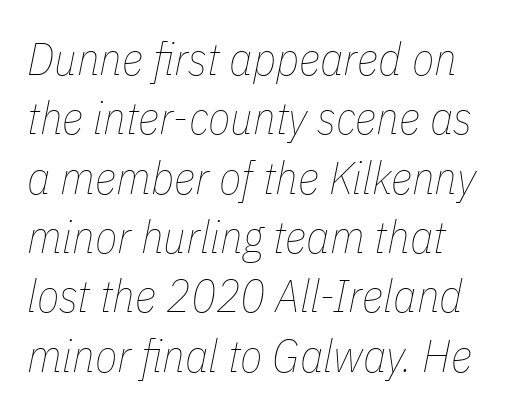
Q: Is the text bold? A: No.
Q: Is the text italic (slanted)? A: Yes, it leans right by about 11 degrees.
Q: Is the text underlined? A: No.
Q: Is the spacing between letters normal or unusually wide? A: Normal.
Q: Is the spacing between lines tight, normal or loose? A: Normal.
Q: Width (condensed, normal, or wide)? A: Condensed.
Q: Stroke contrast? A: Low.
Q: x-height? A: Medium.
Q: Monospaced? A: No.
